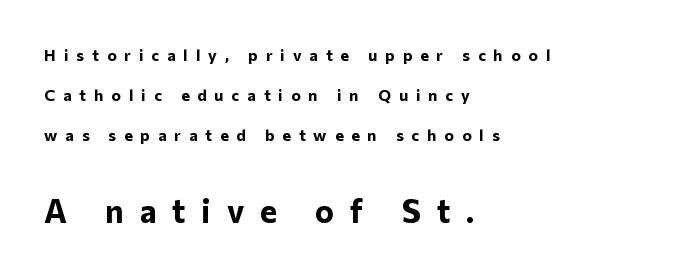
The words here are not underlined. In terms of weight, the rendering is a true, heavy bold. Interline gaps are noticeably wide in this sample. Does the bottom block carry the larger type? Yes, it does. The typography opts for an upright posture over an oblique one. The compositor pushed each line to the left boundary.
